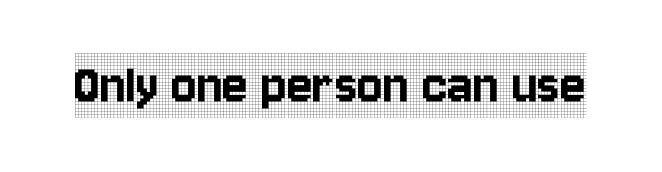
Q: Is the text italic (slanted)? A: No, it is upright.
Q: Is the typeface a serif or a sans-serif typeface? A: Serif.
Q: Is the text underlined? A: No.
Q: Is the spacing between letters normal or unusually wide? A: Normal.
Q: Width (condensed, normal, or wide)? A: Condensed.
Q: x-height? A: Large.
Q: Monospaced? A: No.
